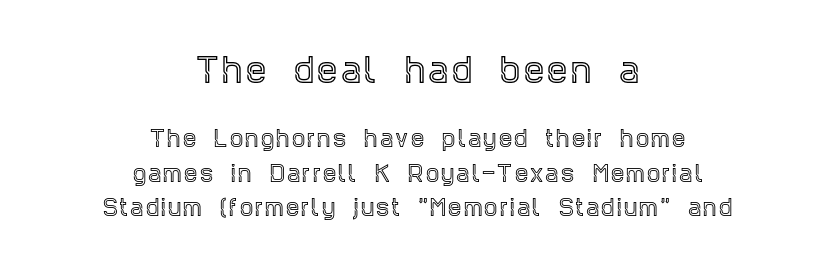
Q: Is the text italic (slanted)? A: No, it is upright.
Q: Is the typeface a serif or a sans-serif typeface? A: Serif.
Q: Is the text underlined? A: No.
Q: How is the paragraph aligned? A: Centered.
Q: Is the spacing between lines tight, normal or loose? A: Normal.
Q: Which block of text is set in a larger size, the first (top) or the second (bottom)? A: The first (top) one.
Q: Width (condensed, normal, or wide)? A: Condensed.
Q: x-height? A: Large.
Q: Monospaced? A: No.
